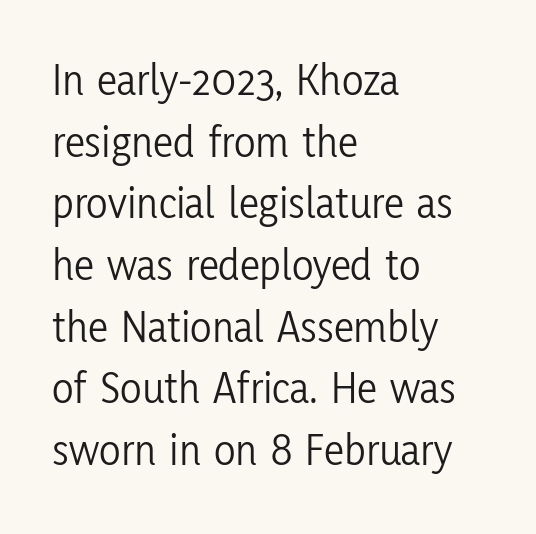
Q: Is the text bold? A: No.
Q: Is the text italic (slanted)? A: No, it is upright.
Q: Is the typeface a serif or a sans-serif typeface? A: Sans-serif.
Q: Is the text underlined? A: No.
Q: How is the paragraph aligned? A: Left-aligned.
Q: Is the spacing between letters normal or unusually wide? A: Normal.
Q: Is the spacing between lines tight, normal or loose? A: Normal.
Q: Width (condensed, normal, or wide)? A: Condensed.
Q: Stroke contrast? A: Low.
Q: x-height? A: Medium.
Q: Monospaced? A: No.
